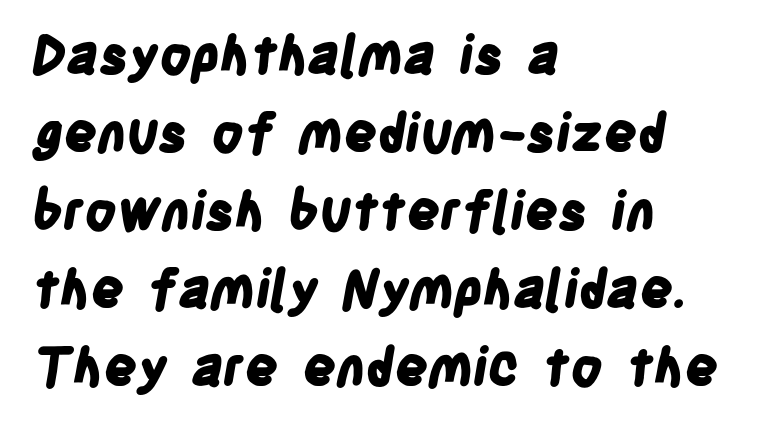
The space between consecutive lines is moderate. Notice how the passage keeps a crisp vertical edge on the left only. These lines are composed in type without serifs. The rendering keeps characters at their native spacing. Is the type bold? Yes — the strokes are clearly thick and heavy. Each letter keeps its own natural width here, so spacing adapts to shape.
